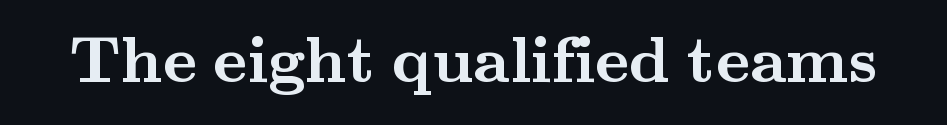
Q: Is the text bold? A: Yes.
Q: Is the text italic (slanted)? A: No, it is upright.
Q: Is the typeface a serif or a sans-serif typeface? A: Serif.
Q: Is the text underlined? A: No.
Q: Is the spacing between letters normal or unusually wide? A: Normal.
Q: Width (condensed, normal, or wide)? A: Wide.
Q: Stroke contrast? A: Medium.
Q: x-height? A: Small.
Q: Monospaced? A: No.
